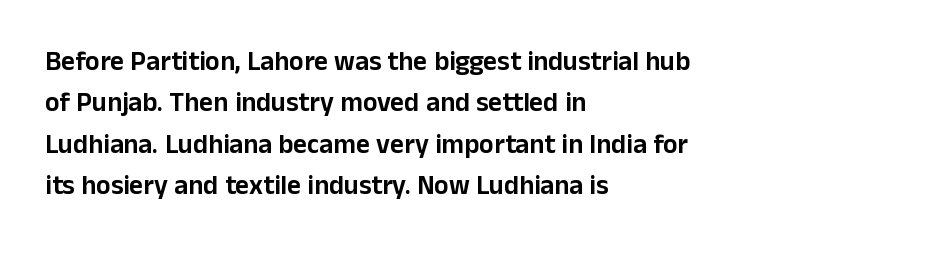
The image shows 27 px text type, upright; set left-aligned, normal line spacing (1.53x), normal letter spacing, not underlined.
